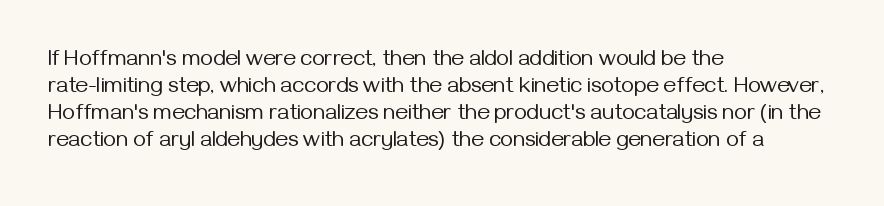
The image shows 22 px text type, upright; set left-aligned, line spacing 1.23x, normal letter spacing, not underlined.
